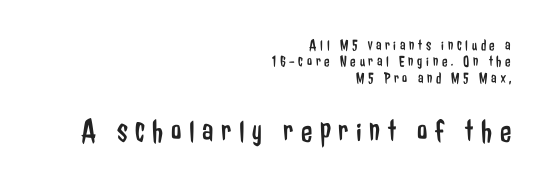
Layout note: lines flush right. Anything drawn beneath the words? Only blank space. Tracking value appears strongly positive — letters spread wide. This is roman type, the default non-slanted kind.
